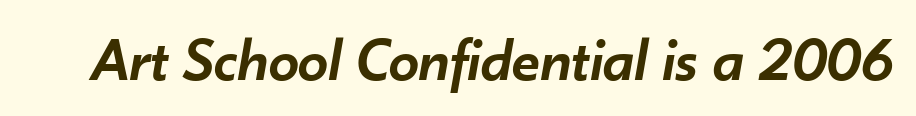
{"italic": "yes", "lean": "right", "slant_degrees": 10, "bold": "semi", "weight": "semibold", "width": "normal", "stroke_contrast": "low", "x_height": "small", "monospaced": "no", "underline": "no", "letter_spacing": "normal", "letter_spacing_em": 0.0, "glyph_px": 61}
